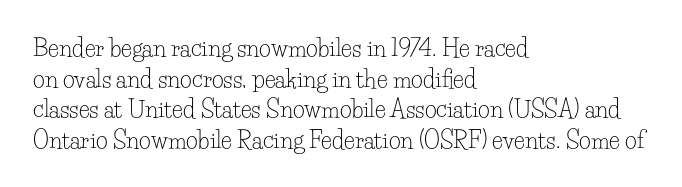
The image shows 23 px text type, upright; set left-aligned, normal line spacing (1.33x), normal letter spacing, not underlined.
